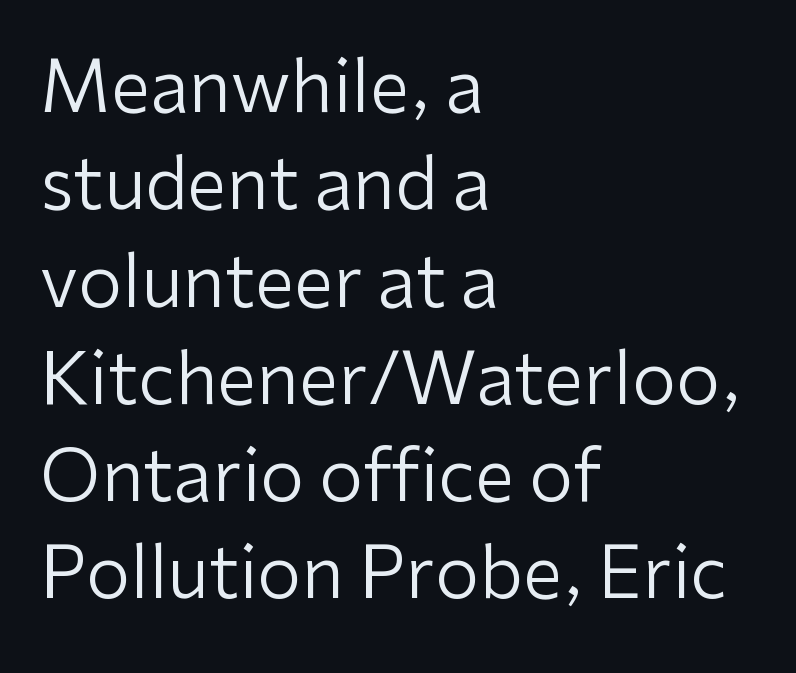
{"serif": "no", "italic": "no", "bold": "no", "weight": "regular", "width": "normal", "stroke_contrast": "low", "x_height": "medium", "monospaced": "no", "underline": "no", "align": "left", "line_spacing": "normal", "line_spacing_ratio": 1.37, "letter_spacing": "normal", "letter_spacing_em": 0.0, "glyph_px": 71}
